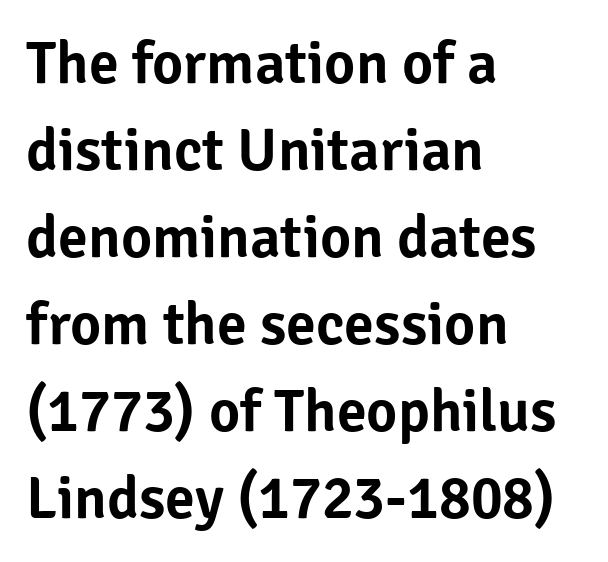
Q: Is the text italic (slanted)? A: No, it is upright.
Q: Is the typeface a serif or a sans-serif typeface? A: Sans-serif.
Q: Is the text underlined? A: No.
Q: How is the paragraph aligned? A: Left-aligned.
Q: Is the spacing between letters normal or unusually wide? A: Normal.
Q: Is the spacing between lines tight, normal or loose? A: Normal.
Q: Width (condensed, normal, or wide)? A: Normal.
Q: Stroke contrast? A: Low.
Q: x-height? A: Medium.
Q: Monospaced? A: No.
